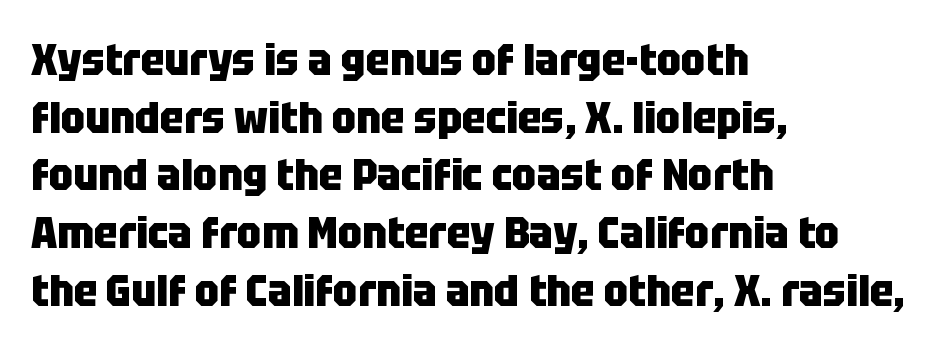
A typesetter would call this zero additional tracking. Every row of glyphs begins at an identical x-position on the left. Evenly set lines give the paragraph a standard silhouette. The font is running at its bold setting. Bare-footed words on every line. Is there any slant? The stems are plumb.
